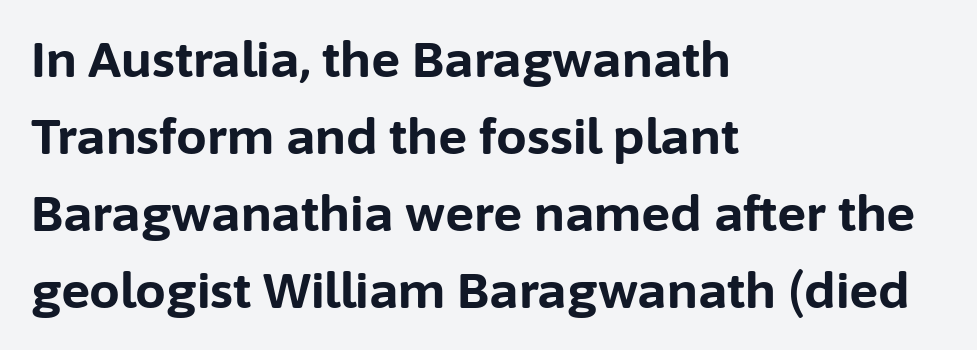
The image shows 49 px bold sans-serif type, upright; set left-aligned, normal line spacing (1.57x), normal letter spacing, not underlined; low stroke contrast and a medium x-height.
